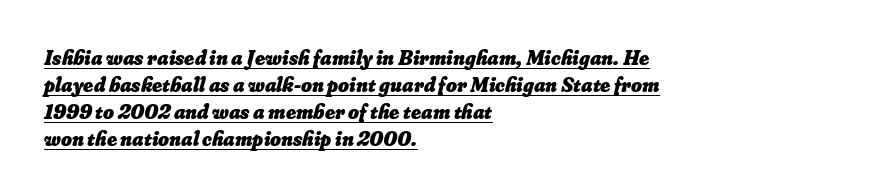
The rendering uses a bold face; every stroke is thick and dark. Descenders here cross a horizontal rule under the line. Compared with a centered layout, this one pins lines to the left instead. Look at the tracking — it's just the regular setting, nothing added. This sample keeps an unexceptional amount of space between lines.
